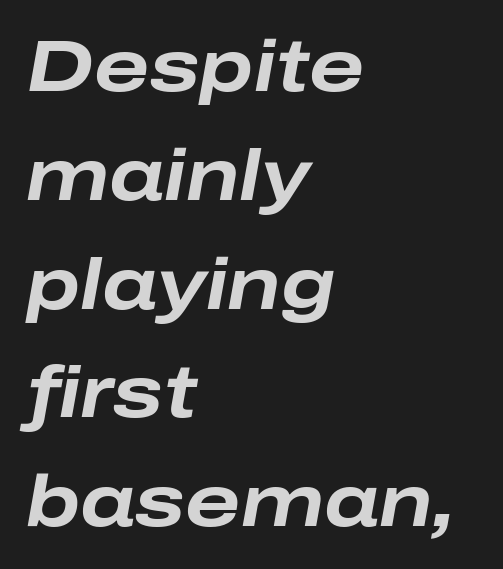
Q: Is the text bold? A: Yes.
Q: Is the text italic (slanted)? A: Yes, it leans right by about 10 degrees.
Q: Is the text underlined? A: No.
Q: How is the paragraph aligned? A: Left-aligned.
Q: Is the spacing between letters normal or unusually wide? A: Normal.
Q: Is the spacing between lines tight, normal or loose? A: Normal.
Q: Width (condensed, normal, or wide)? A: Wide.
Q: Stroke contrast? A: Low.
Q: x-height? A: Medium.
Q: Monospaced? A: No.
